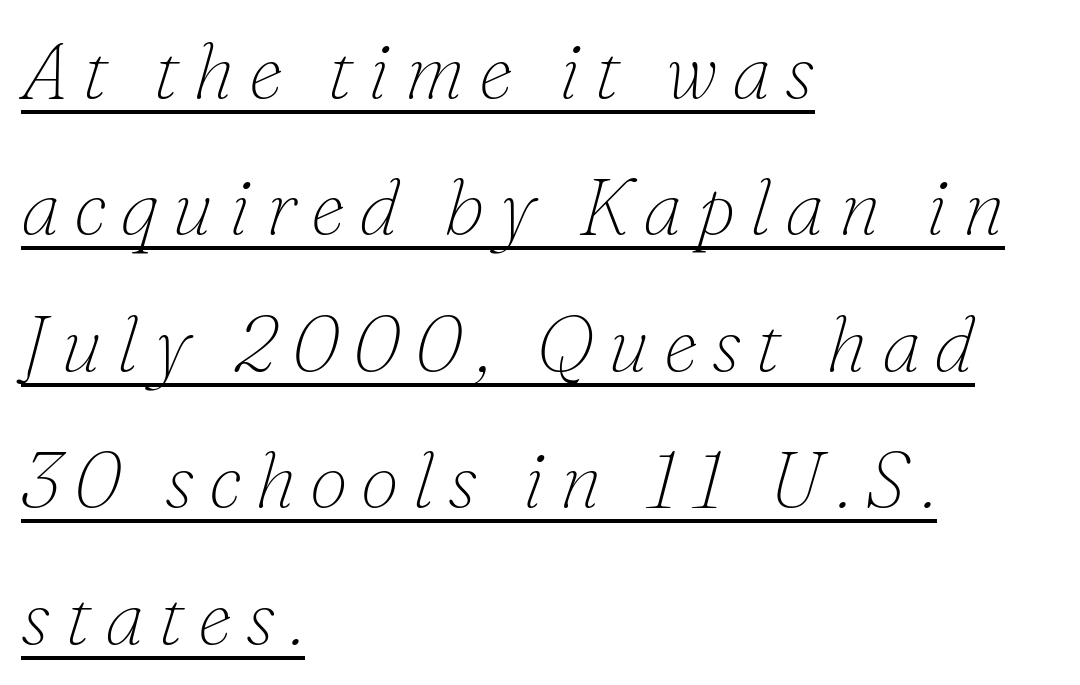
The image shows 78 px thin serif type, italic (leaning right); set left-aligned, line spacing 1.75x, underlined; low stroke contrast and a small x-height.
